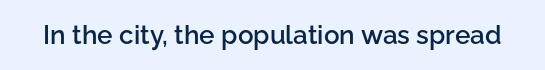
Q: Is the text bold? A: Semi-bold.
Q: Is the text italic (slanted)? A: No, it is upright.
Q: Is the text underlined? A: No.
Q: Is the spacing between letters normal or unusually wide? A: Normal.
